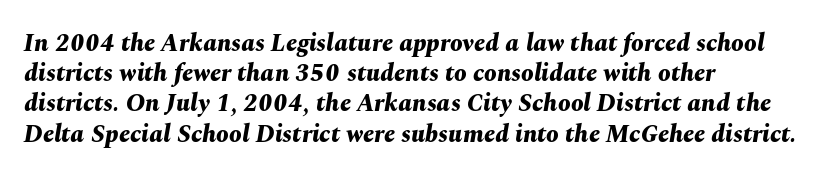
{"italic": "yes", "lean": "right", "slant_degrees": 10, "bold": "yes", "underline": "no", "align": "left", "line_spacing_ratio": 1.21, "letter_spacing": "normal", "letter_spacing_em": 0.0, "glyph_px": 25}
